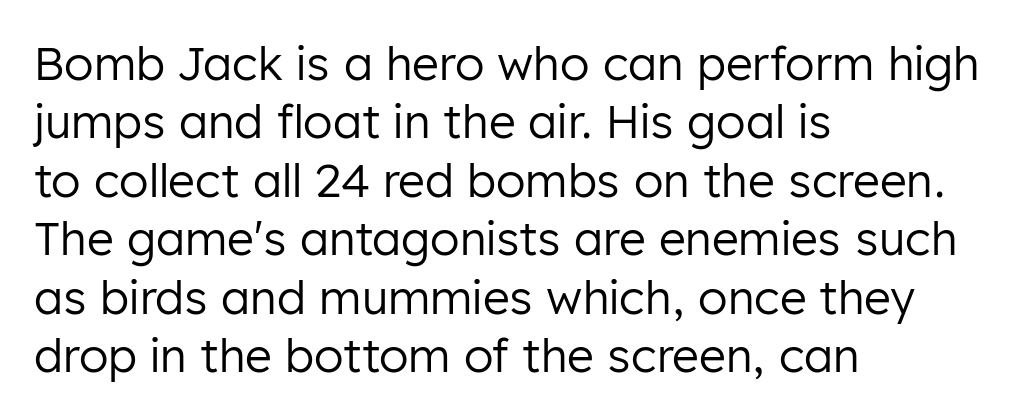
{"serif": "no", "italic": "no", "bold": "no", "weight": "regular", "width": "normal", "stroke_contrast": "low", "x_height": "medium", "monospaced": "no", "underline": "no", "align": "left", "line_spacing": "normal", "line_spacing_ratio": 1.27, "letter_spacing": "normal", "letter_spacing_em": 0.0, "glyph_px": 46}
